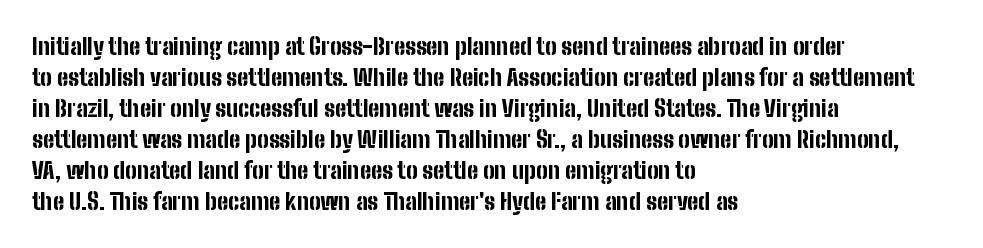
Q: Is the text bold? A: Yes.
Q: Is the text italic (slanted)? A: No, it is upright.
Q: Is the text underlined? A: No.
Q: How is the paragraph aligned? A: Left-aligned.
Q: Is the spacing between letters normal or unusually wide? A: Normal.
Q: Is the spacing between lines tight, normal or loose? A: Normal.
